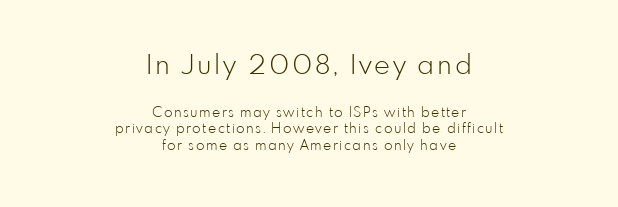
Q: Is the text bold? A: No.
Q: Is the text italic (slanted)? A: No, it is upright.
Q: Is the text underlined? A: No.
Q: How is the paragraph aligned? A: Centered.
Q: Which block of text is set in a larger size, the first (top) or the second (bottom)? A: The first (top) one.
